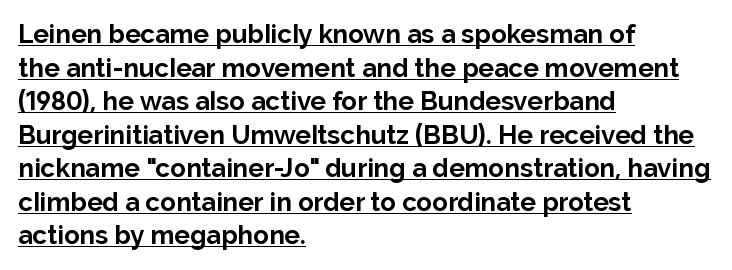
The image shows 26 px bold type, upright; set left-aligned, normal line spacing (1.29x), normal letter spacing, underlined.
